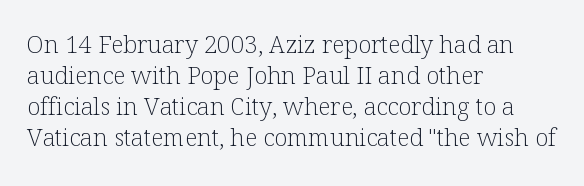
These lines keep a tight, regular rhythm from letter to letter. Notice how descenders clear the ascenders below comfortably — that's standard leading. These lines were composed using upright roman letters. One-word summary of the alignment: left. Nobody drew a line under any word here. The typesetting does not lean heavy: it is not bold.
